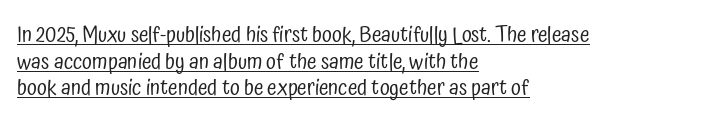
Q: Is the text bold? A: No.
Q: Is the text italic (slanted)? A: No, it is upright.
Q: Is the text underlined? A: Yes.
Q: How is the paragraph aligned? A: Left-aligned.
Q: Is the spacing between letters normal or unusually wide? A: Normal.
